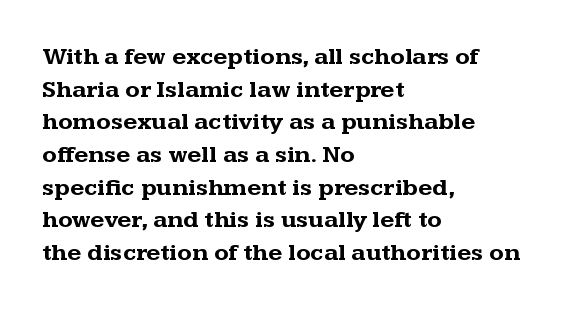
The rendering uses a moderate line-height, typical for paragraphs. The typography opts for an upright posture over an oblique one. Each word holds together tightly as a unit, with standard inter-letter gaps. Left-aligned paragraph, ragged on the right. The sample has been set heavy, in full bold. The string is rendered with underlining switched off.
